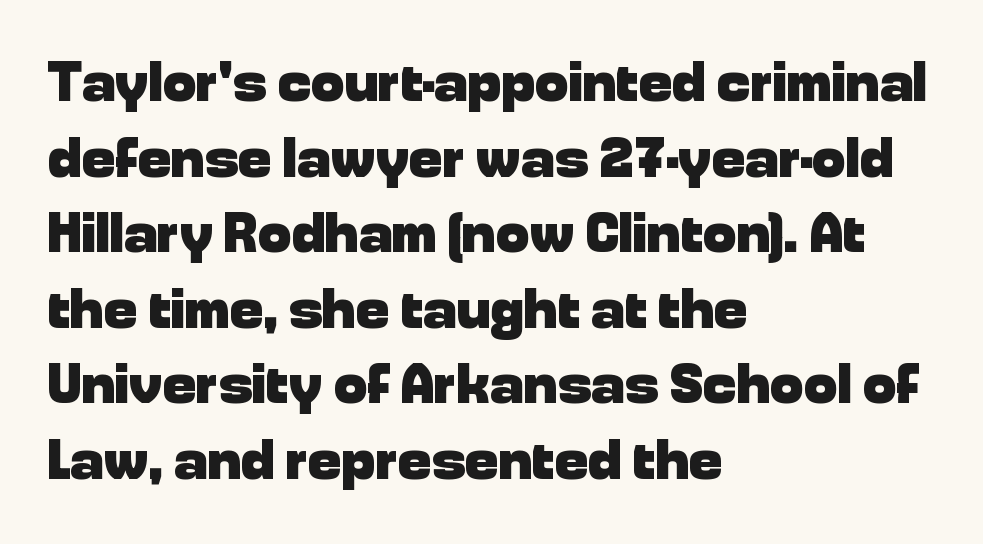
Weight check: bold — yes, fully. Standard letterfit; no display-style spreading of the glyphs. Regarding leading, the lines here are spaced in the standard way. All the whitespace from short lines collects on the right.
